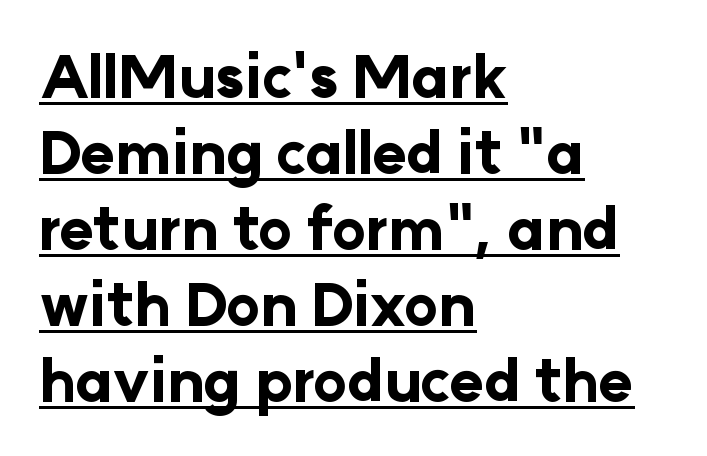
{"serif": "no", "italic": "no", "bold": "yes", "weight": "bold", "width": "normal", "stroke_contrast": "low", "x_height": "medium", "monospaced": "no", "underline": "yes", "align": "left", "line_spacing": "normal", "line_spacing_ratio": 1.31, "letter_spacing": "normal", "letter_spacing_em": 0.0, "glyph_px": 58}
